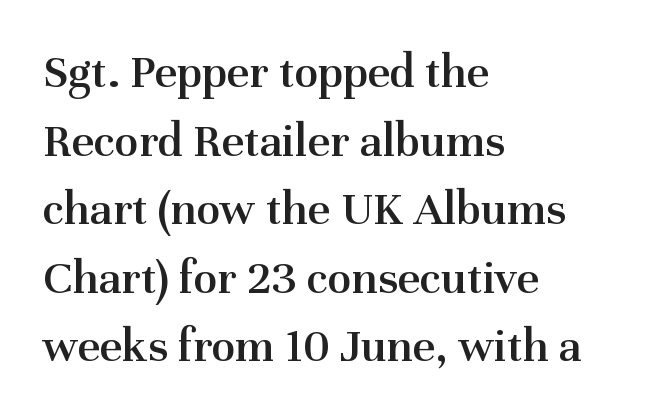
Which margin do the lines hug? The left one — the right edge is uneven. The rendering uses natural spacing where letterforms have individual widths. The lettering holds an erect, upright posture throughout. The typeface chosen for these lines features serifs.
